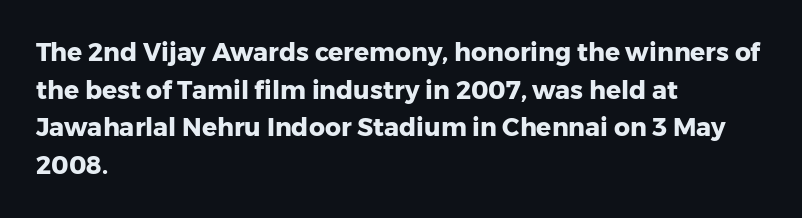
The image shows 25 px bold type, upright; set left-aligned, normal line spacing (1.51x), normal letter spacing, not underlined.
